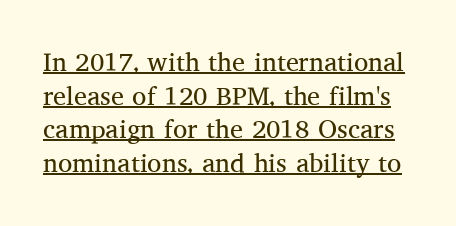
Q: Is the text bold? A: No.
Q: Is the text italic (slanted)? A: No, it is upright.
Q: Is the text underlined? A: Yes.
Q: Is the spacing between letters normal or unusually wide? A: Normal.
Q: Is the spacing between lines tight, normal or loose? A: Normal.
